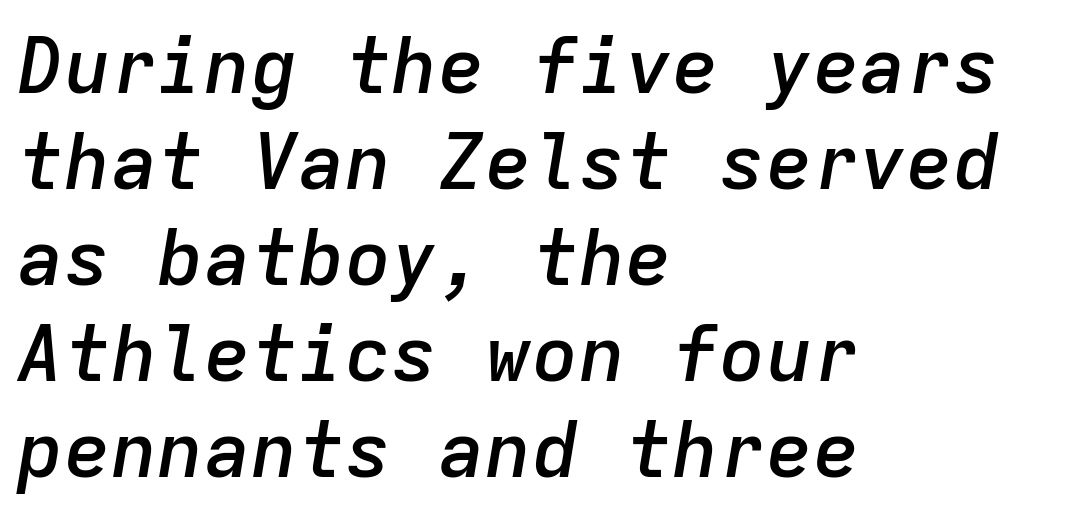
Q: Is the text bold? A: Semi-bold.
Q: Is the text italic (slanted)? A: Yes, it leans right by about 9 degrees.
Q: Is the text underlined? A: No.
Q: How is the paragraph aligned? A: Left-aligned.
Q: Is the spacing between letters normal or unusually wide? A: Normal.
Q: Width (condensed, normal, or wide)? A: Normal.
Q: Stroke contrast? A: Low.
Q: x-height? A: Medium.
Q: Monospaced? A: Yes.
